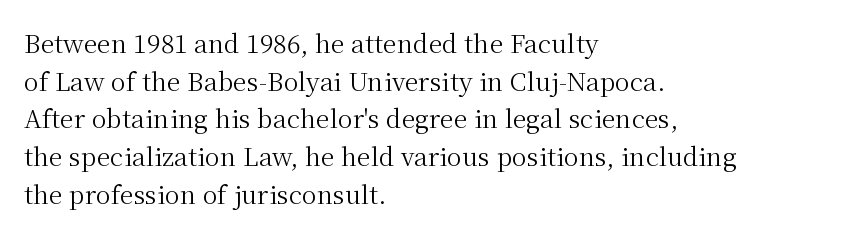
{"italic": "no", "bold": "no", "underline": "no", "align": "left", "line_spacing": "normal", "line_spacing_ratio": 1.51, "letter_spacing": "normal", "letter_spacing_em": 0.0, "glyph_px": 25}
